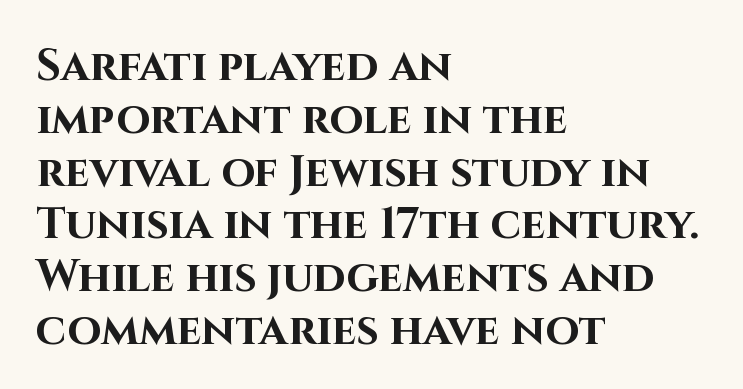
The designer went with a sans here, leaving each stem footless. A dark, heavy texture on the line: the type is bold. Lines of text with bare space underneath. Unlike italic type, these characters show no tilt at all. Every row of glyphs begins at an identical x-position on the left. This sample uses plain, unmodified letter spacing.
